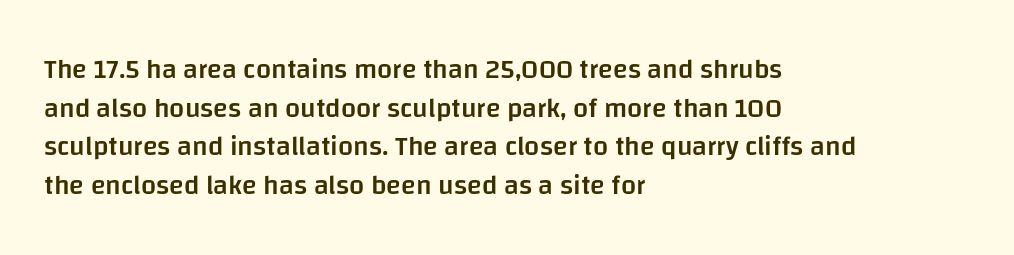
Q: Is the text bold? A: Semi-bold.
Q: Is the text italic (slanted)? A: No, it is upright.
Q: Is the text underlined? A: No.
Q: How is the paragraph aligned? A: Left-aligned.
Q: Is the spacing between letters normal or unusually wide? A: Normal.
Q: Is the spacing between lines tight, normal or loose? A: Normal.
